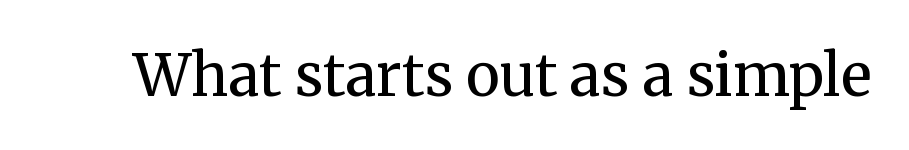
In terms of letterspacing, this is plain default setting. Stroke terminals: seriffed. Quick note: underline off. Italic? Not at all — the glyphs are vertical. Proportional: the letters do not fall into vertical columns. Counters stay open thanks to moderate or lighter strokes.
